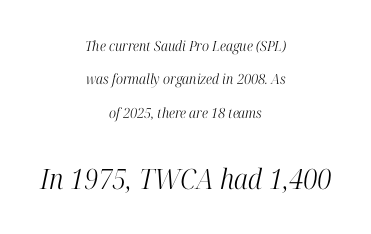
Serifs: yes, visible at the terminals of the letterforms. The passage shown is not underscored anywhere. Looks like regular typesetting: each glyph gets only the width it needs. Of the two passages, the one underneath uses the larger point size.
